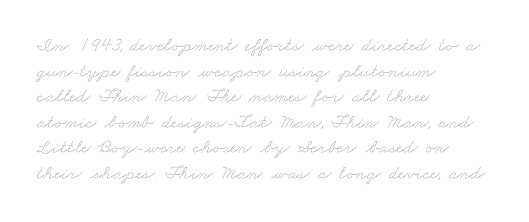
The image shows 20 px text type; set left-aligned, normal line spacing (1.28x), normal letter spacing, not underlined.
